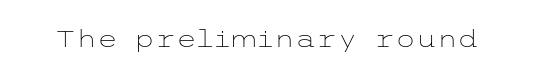
Only glyphs here, with clear space below each row. Notice how the stems are strictly vertical — no italics here. Between one letter and the next there's only the usual sliver of space. Is this a heavy cut? Hardly; it is regular or lighter.
